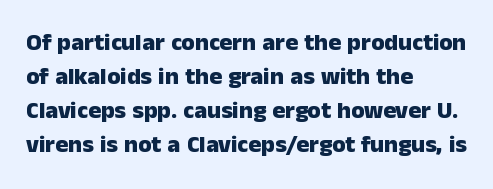
Q: Is the text bold? A: Yes.
Q: Is the text italic (slanted)? A: No, it is upright.
Q: Is the text underlined? A: No.
Q: How is the paragraph aligned? A: Left-aligned.
Q: Is the spacing between letters normal or unusually wide? A: Normal.
Q: Is the spacing between lines tight, normal or loose? A: Normal.
